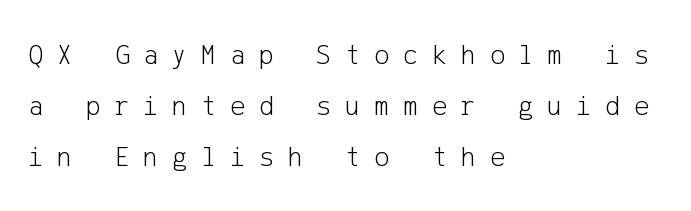
Display-style spreading of the glyphs; the letterfit is very open. The letters look calm and open, with moderate or lighter stems. Is there any slant? The stems are plumb. The lines are quadded left.
